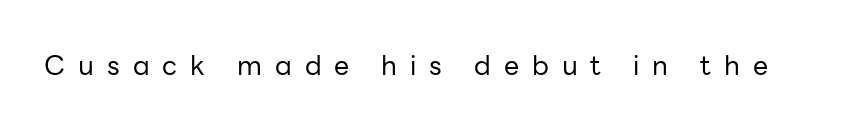
Q: Is the text bold? A: No.
Q: Is the text italic (slanted)? A: No, it is upright.
Q: Is the text underlined? A: No.
Q: Is the spacing between letters normal or unusually wide? A: Unusually wide.
